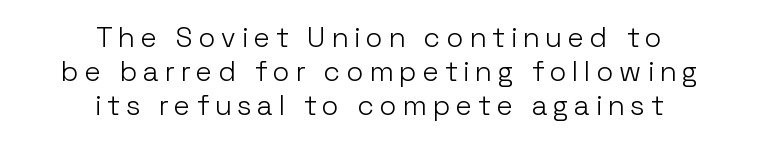
The space directly below the letters is spotless. Looks like regular typesetting: each glyph gets only the width it needs. Do the letters lean? They stand straight. Neither beginnings nor endings align; midpoints do.
